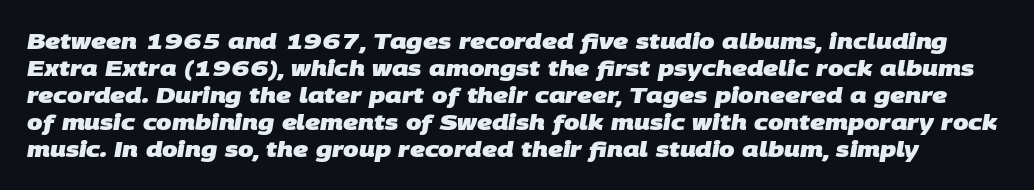
Each glyph is drawn with heavy, bold strokes. Here the glyphs are tracked normally, forming tight word shapes. Check the space under the baseline: it is left empty.
